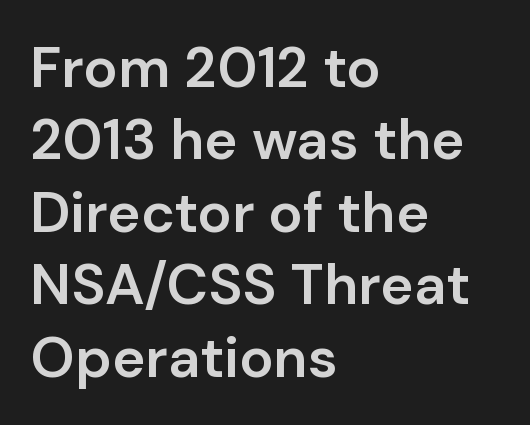
{"serif": "no", "italic": "no", "bold": "semi", "weight": "semibold", "width": "normal", "stroke_contrast": "low", "x_height": "medium", "monospaced": "no", "underline": "no", "align": "left", "line_spacing": "normal", "line_spacing_ratio": 1.27, "letter_spacing": "normal", "letter_spacing_em": 0.0, "glyph_px": 57}
